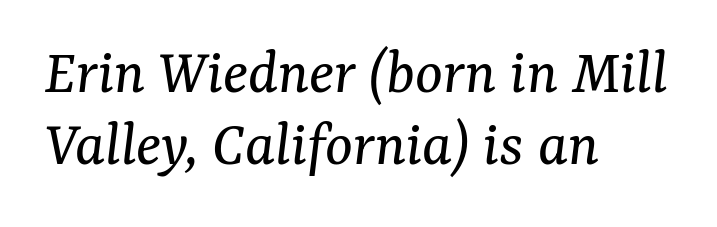
The image shows 65 px regular-weight serif type, italic (leaning right); set left-aligned, tight line spacing (1.11x), normal letter spacing, not underlined; medium stroke contrast and a medium x-height.
